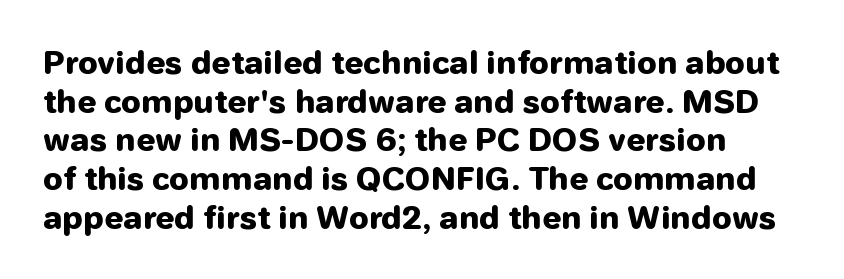
The rendering uses a bold face; every stroke is thick and dark. The lettering stays uniformly vertical, giving the passage a roman look. In terms of leading, this rendering sits right in the middle. Default kerning and tracking; the words read as compact shapes. Spacing verdict: proportional, widths tailored to each character. What kind of face is this? One without serifs — a sans.
